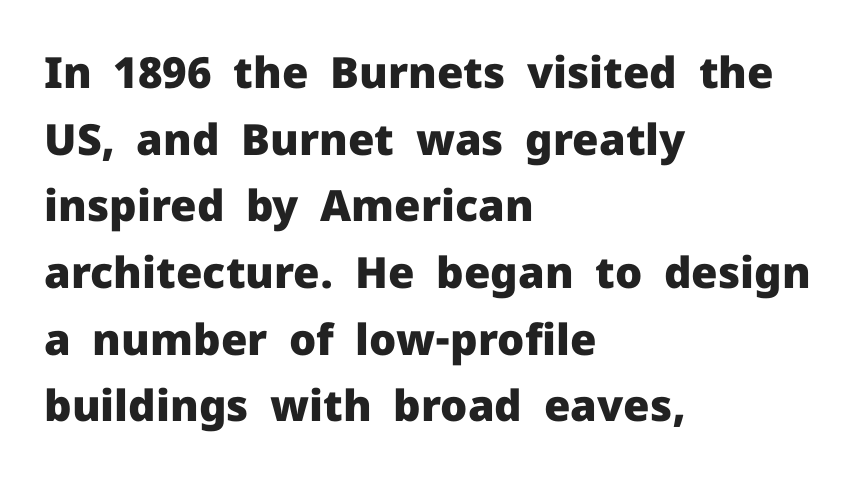
Q: Is the text bold? A: Yes.
Q: Is the text italic (slanted)? A: No, it is upright.
Q: Is the typeface a serif or a sans-serif typeface? A: Sans-serif.
Q: Is the text underlined? A: No.
Q: How is the paragraph aligned? A: Left-aligned.
Q: Is the spacing between letters normal or unusually wide? A: Normal.
Q: Is the spacing between lines tight, normal or loose? A: Normal.
Q: Width (condensed, normal, or wide)? A: Normal.
Q: Stroke contrast? A: Low.
Q: x-height? A: Medium.
Q: Monospaced? A: No.
